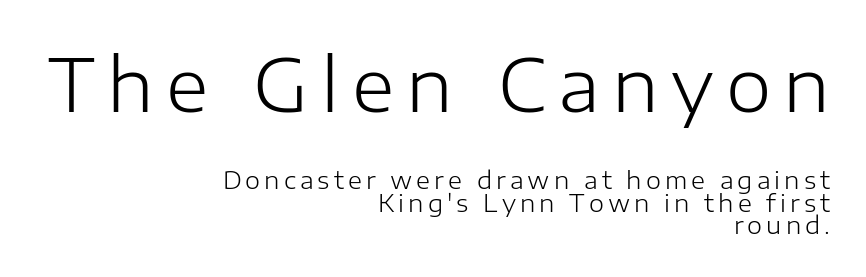
{"serif": "no", "italic": "no", "bold": "no", "weight": "light", "width": "normal", "stroke_contrast": "low", "x_height": "medium", "monospaced": "no", "underline": "no", "align": "right", "line_spacing": "tight", "line_spacing_ratio": 0.95, "larger_block": "first", "size_ratio": 3.04, "glyph_px": 73}
